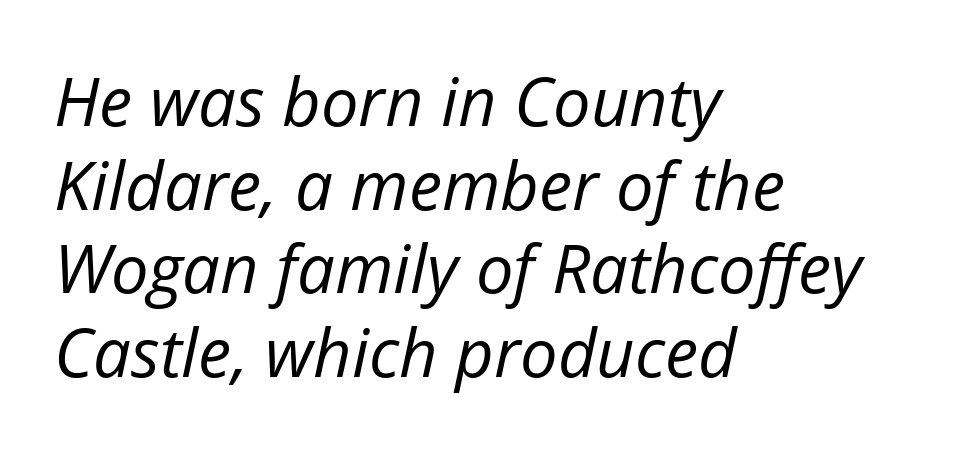
{"italic": "yes", "lean": "right", "slant_degrees": 12, "bold": "no", "weight": "regular", "width": "normal", "stroke_contrast": "low", "x_height": "medium", "monospaced": "no", "underline": "no", "align": "left", "line_spacing": "normal", "line_spacing_ratio": 1.25, "letter_spacing": "normal", "letter_spacing_em": 0.0, "glyph_px": 67}
